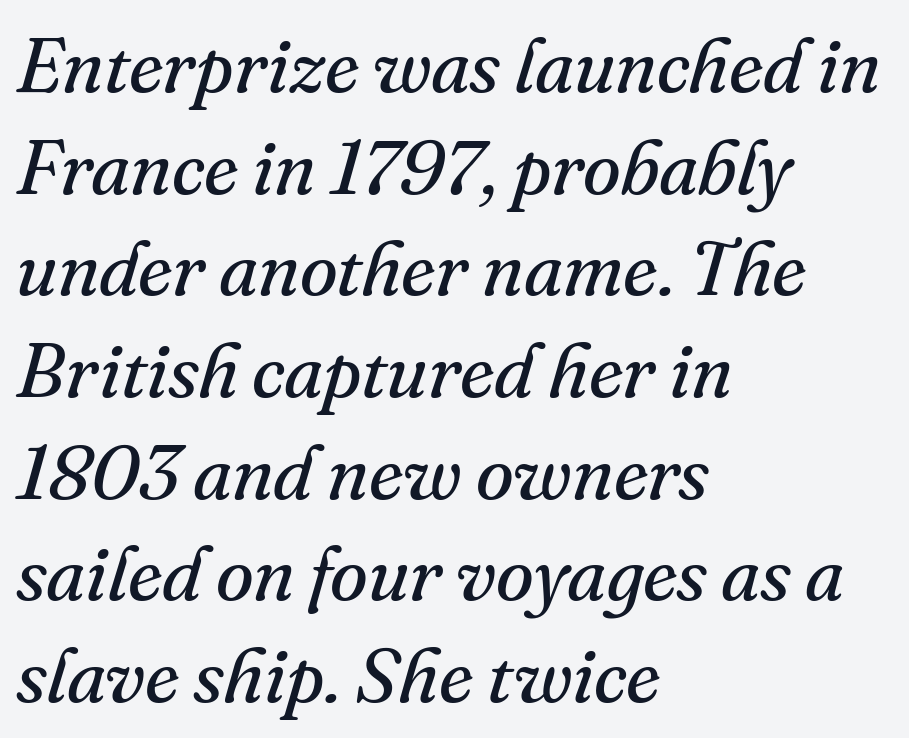
The lettering tilts uniformly, giving the passage an italic look. What stands out about the letter spacing? Nothing — it is the standard amount. The paragraph shown leans on its left margin. No letter is thick-stroked: the sample isn't bold. Note the varied advance widths — an 'i' is clearly narrower than an 'm'. This block has exactly the height ordinary leading produces.
